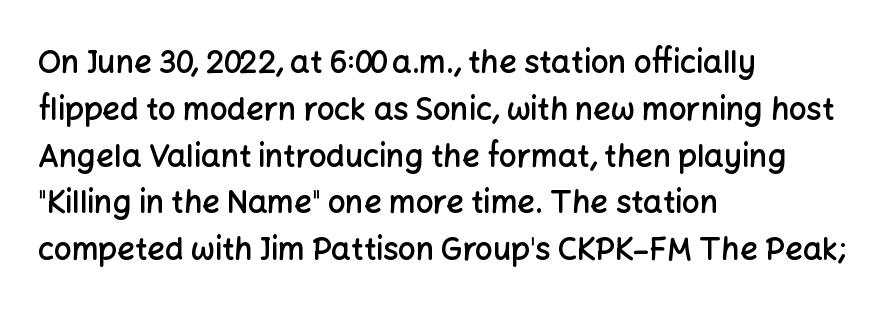
{"serif": "no", "italic": "no", "bold": "semi", "weight": "semibold", "width": "normal", "stroke_contrast": "low", "x_height": "medium", "monospaced": "no", "underline": "no", "align": "left", "line_spacing": "normal", "line_spacing_ratio": 1.51, "letter_spacing": "normal", "letter_spacing_em": 0.0, "glyph_px": 31}
